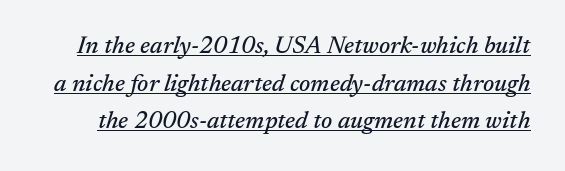
The typography opts for an oblique posture over an upright one. Students, observe: this is what conventionally led text looks like. Tracking value appears to be zero — textbook default spacing. The rendered words wear a rule along their underside.
